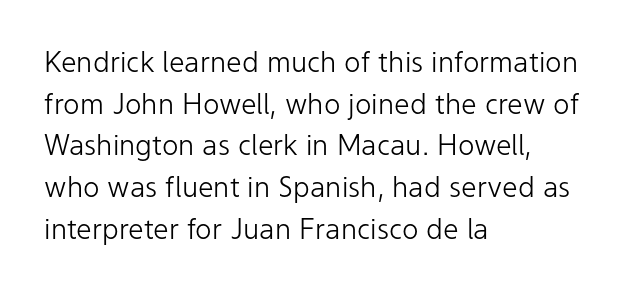
Q: Is the text bold? A: No.
Q: Is the text italic (slanted)? A: No, it is upright.
Q: Is the typeface a serif or a sans-serif typeface? A: Sans-serif.
Q: Is the text underlined? A: No.
Q: How is the paragraph aligned? A: Left-aligned.
Q: Is the spacing between letters normal or unusually wide? A: Normal.
Q: Is the spacing between lines tight, normal or loose? A: Normal.
Q: Width (condensed, normal, or wide)? A: Normal.
Q: Stroke contrast? A: Low.
Q: x-height? A: Medium.
Q: Monospaced? A: No.
